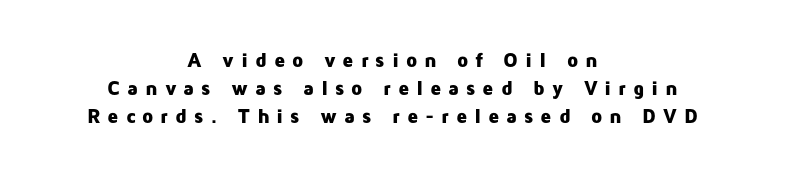
Q: Is the text bold? A: Yes.
Q: Is the text italic (slanted)? A: No, it is upright.
Q: Is the text underlined? A: No.
Q: How is the paragraph aligned? A: Centered.
Q: Is the spacing between letters normal or unusually wide? A: Unusually wide.
Q: Is the spacing between lines tight, normal or loose? A: Normal.
